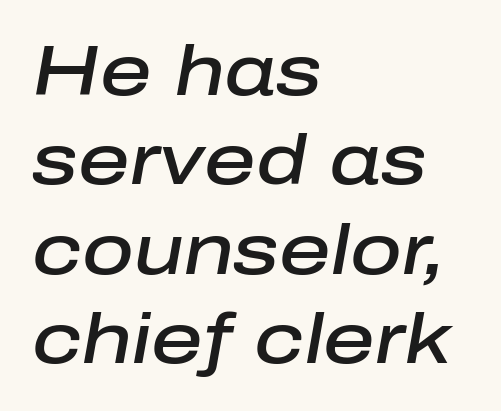
Q: Is the text bold? A: Semi-bold.
Q: Is the text italic (slanted)? A: Yes, it leans right by about 10 degrees.
Q: Is the text underlined? A: No.
Q: How is the paragraph aligned? A: Left-aligned.
Q: Is the spacing between letters normal or unusually wide? A: Normal.
Q: Is the spacing between lines tight, normal or loose? A: Normal.
Q: Width (condensed, normal, or wide)? A: Normal.
Q: Stroke contrast? A: Low.
Q: x-height? A: Medium.
Q: Monospaced? A: No.
